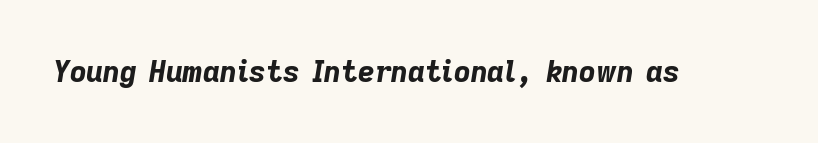
Q: Is the text bold? A: Yes.
Q: Is the text italic (slanted)? A: Yes, it leans right by about 9 degrees.
Q: Is the text underlined? A: No.
Q: Is the spacing between letters normal or unusually wide? A: Normal.
Q: Width (condensed, normal, or wide)? A: Normal.
Q: Stroke contrast? A: Low.
Q: x-height? A: Medium.
Q: Monospaced? A: No.
